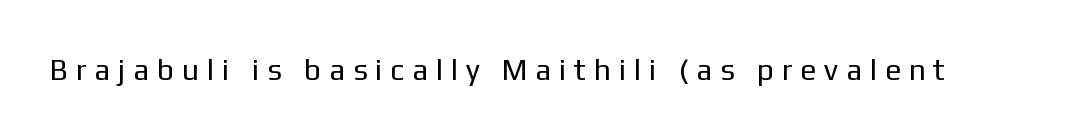
{"serif": "no", "italic": "no", "bold": "no", "weight": "regular", "width": "normal", "stroke_contrast": "low", "x_height": "medium", "monospaced": "no", "underline": "no", "letter_spacing": "wide", "letter_spacing_em": 0.33, "glyph_px": 30}
